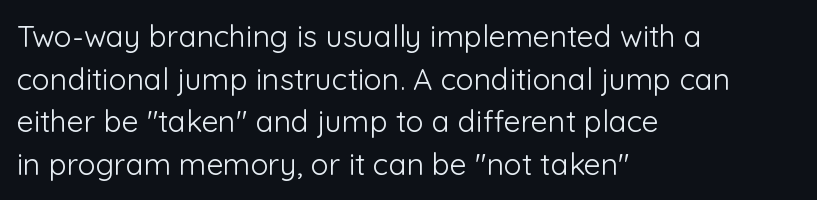
Q: Is the text bold? A: No.
Q: Is the text italic (slanted)? A: No, it is upright.
Q: Is the typeface a serif or a sans-serif typeface? A: Sans-serif.
Q: Is the text underlined? A: No.
Q: How is the paragraph aligned? A: Left-aligned.
Q: Is the spacing between letters normal or unusually wide? A: Normal.
Q: Is the spacing between lines tight, normal or loose? A: Normal.
Q: Width (condensed, normal, or wide)? A: Normal.
Q: Stroke contrast? A: Low.
Q: x-height? A: Medium.
Q: Monospaced? A: No.
